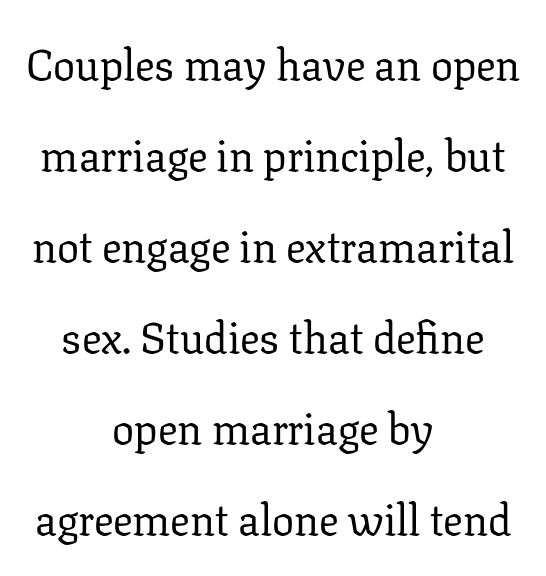
Q: Is the text bold? A: No.
Q: Is the text italic (slanted)? A: No, it is upright.
Q: Is the typeface a serif or a sans-serif typeface? A: Serif.
Q: Is the text underlined? A: No.
Q: How is the paragraph aligned? A: Centered.
Q: Is the spacing between letters normal or unusually wide? A: Normal.
Q: Is the spacing between lines tight, normal or loose? A: Loose.
Q: Width (condensed, normal, or wide)? A: Normal.
Q: Stroke contrast? A: Low.
Q: x-height? A: Medium.
Q: Monospaced? A: No.
